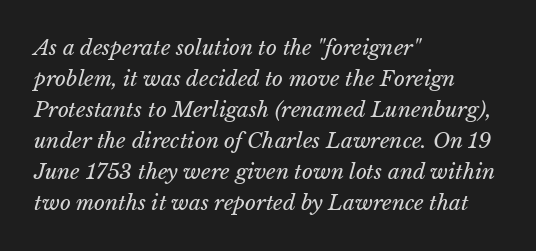
Q: Is the text bold? A: No.
Q: Is the text underlined? A: No.
Q: How is the paragraph aligned? A: Left-aligned.
Q: Is the spacing between letters normal or unusually wide? A: Normal.
Q: Is the spacing between lines tight, normal or loose? A: Normal.
